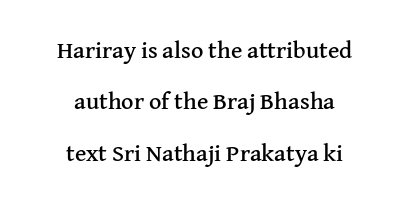
{"italic": "no", "underline": "no", "align": "center", "line_spacing": "loose", "line_spacing_ratio": 2.14, "letter_spacing": "normal", "letter_spacing_em": 0.0, "glyph_px": 24}
